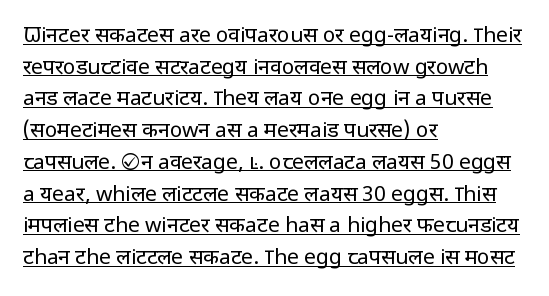
Q: Is the text bold? A: No.
Q: Is the text italic (slanted)? A: No, it is upright.
Q: Is the text underlined? A: Yes.
Q: How is the paragraph aligned? A: Left-aligned.
Q: Is the spacing between letters normal or unusually wide? A: Normal.
Q: Is the spacing between lines tight, normal or loose? A: Normal.
